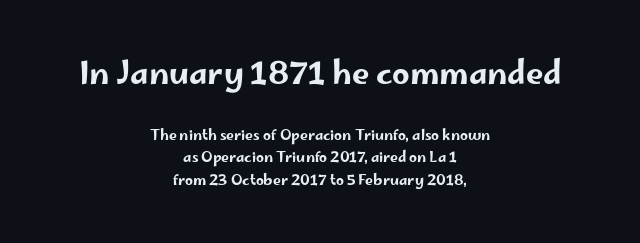
{"serif": "no", "italic": "no", "width": "wide", "stroke_contrast": "low", "x_height": "small", "monospaced": "no", "underline": "no", "align": "center", "line_spacing": "normal", "line_spacing_ratio": 1.61, "letter_spacing": "normal", "letter_spacing_em": 0.0, "larger_block": "first", "size_ratio": 2.21, "glyph_px": 31}
